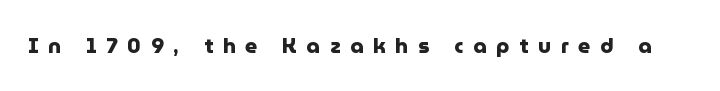
These words are printed bold, with thick strokes throughout. Plain, unruled lines of type. Loose tracking; the words dissolve into strings of separated letters. The lettering stays uniformly vertical, giving the passage a roman look.
